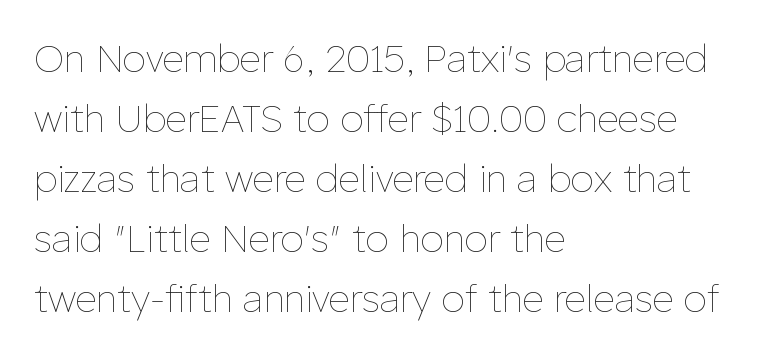
The image shows 38 px thin type, upright; set left-aligned, normal line spacing (1.58x), normal letter spacing, not underlined; low stroke contrast and a medium x-height.
